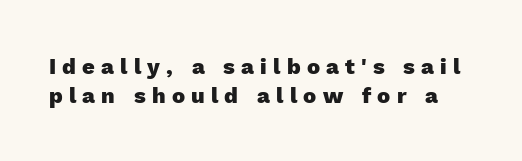
The image shows 22 px bold type, upright; set normal line spacing (1.33x), unusually wide letter spacing (+0.28 em), not underlined.
